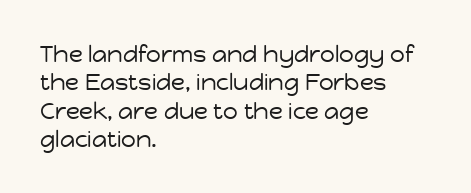
Q: Is the text bold? A: No.
Q: Is the text italic (slanted)? A: No, it is upright.
Q: Is the text underlined? A: No.
Q: How is the paragraph aligned? A: Left-aligned.
Q: Is the spacing between letters normal or unusually wide? A: Normal.
